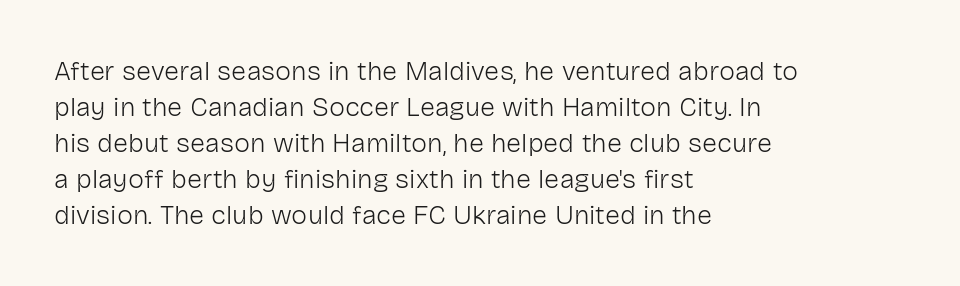
{"italic": "no", "bold": "no", "underline": "no", "align": "left", "line_spacing": "normal", "line_spacing_ratio": 1.33, "letter_spacing": "normal", "letter_spacing_em": 0.0, "glyph_px": 27}
